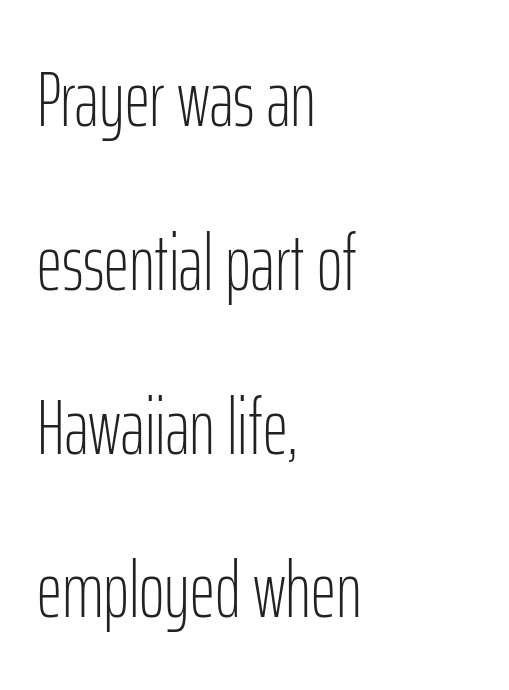
{"serif": "no", "italic": "no", "bold": "no", "weight": "light", "width": "condensed", "stroke_contrast": "low", "x_height": "medium", "monospaced": "no", "underline": "no", "align": "left", "line_spacing": "loose", "line_spacing_ratio": 2.1, "letter_spacing": "normal", "letter_spacing_em": 0.0, "glyph_px": 78}
